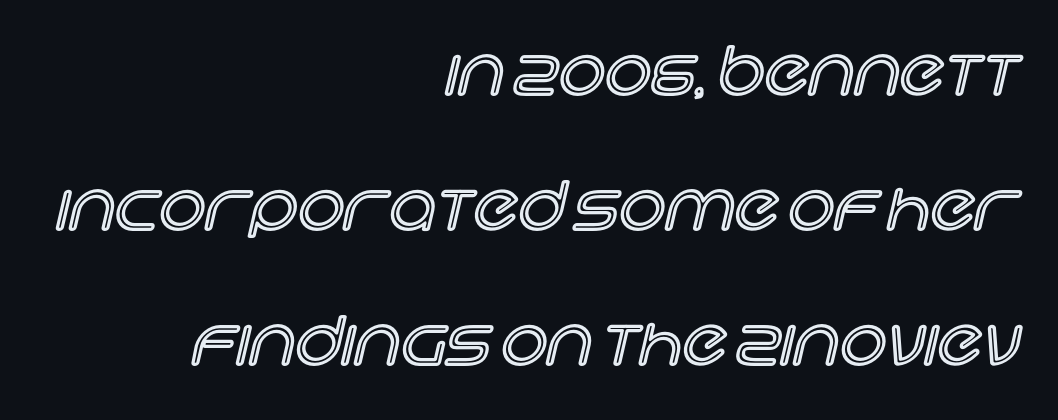
{"width": "normal", "x_height": "large", "monospaced": "no", "underline": "no", "align": "right", "line_spacing": "loose", "line_spacing_ratio": 2.08, "letter_spacing": "normal", "letter_spacing_em": 0.0, "glyph_px": 65}
